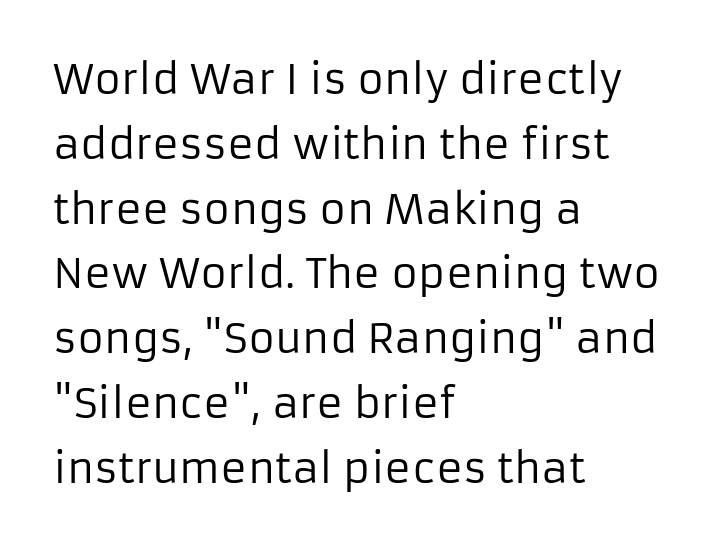
Q: Is the text bold? A: No.
Q: Is the text italic (slanted)? A: No, it is upright.
Q: Is the typeface a serif or a sans-serif typeface? A: Sans-serif.
Q: Is the text underlined? A: No.
Q: How is the paragraph aligned? A: Left-aligned.
Q: Is the spacing between letters normal or unusually wide? A: Normal.
Q: Is the spacing between lines tight, normal or loose? A: Normal.
Q: Width (condensed, normal, or wide)? A: Normal.
Q: Stroke contrast? A: Low.
Q: x-height? A: Medium.
Q: Monospaced? A: No.
